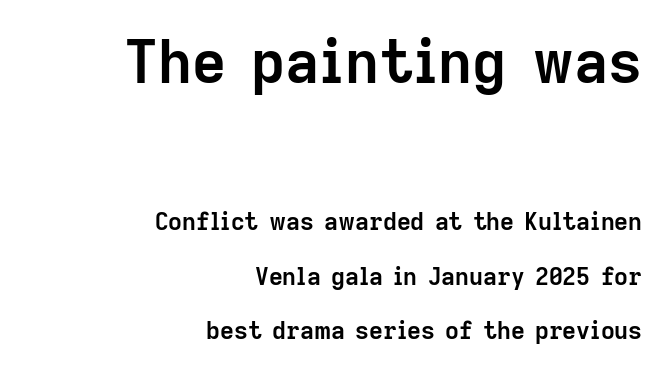
The rendering uses natural spacing where letterforms have individual widths. The line texture is even and compact thanks to regular tracking. The lettering stays uniformly vertical, giving the passage a roman look. What kind of face is this? One without serifs — a sans.
